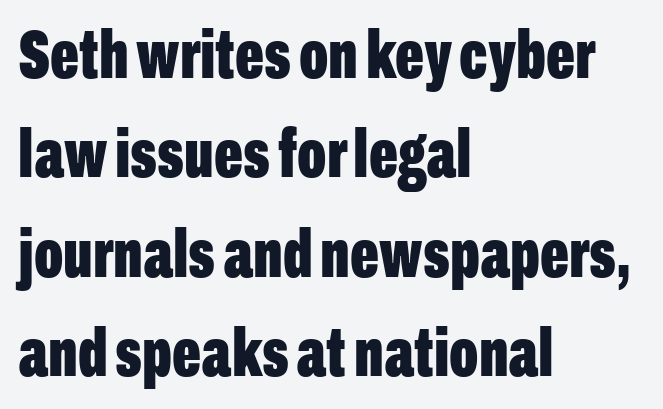
The image shows 68 px bold, condensed sans-serif type, upright; set left-aligned, normal line spacing (1.46x), normal letter spacing, not underlined; low stroke contrast and a medium x-height.
